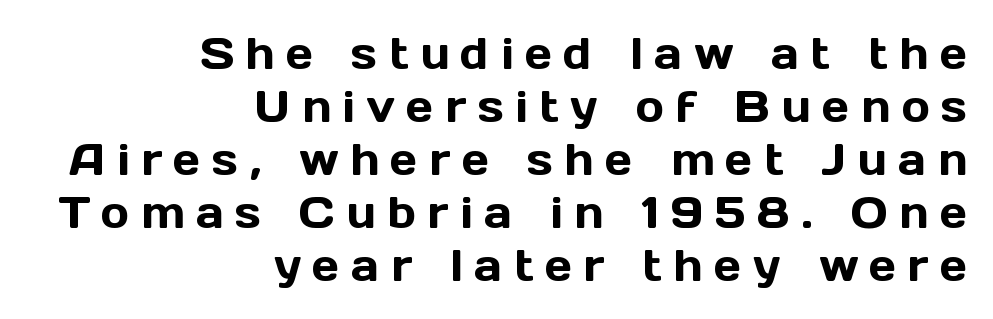
Display-style spreading of the glyphs; the letterfit is very open. Every row of glyphs terminates at an identical x-position on the right. Tall strokes in this sample are plumb rather than angled. Words float on clear page, feet unadorned. Unlike a traditional serif, this face leaves its strokes unadorned.
